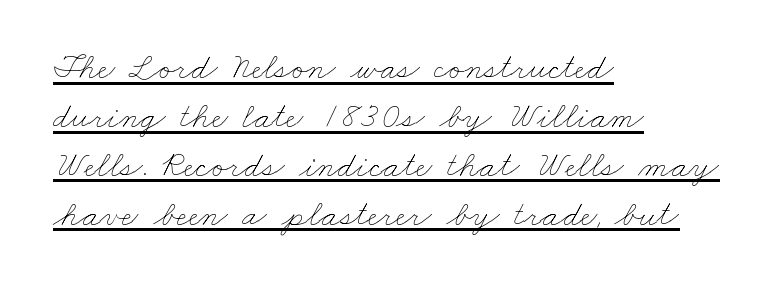
No chunkiness to these letters — they're not bold. These lines are rendered in a variable-pitch font. Default kerning and tracking; the words read as compact shapes. Line spacing here is normal. Quick note: underline on.
